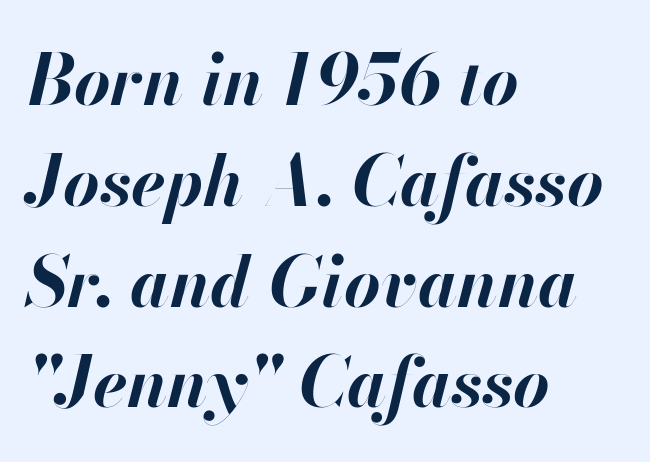
The image shows 70 px bold type, italic (leaning right); set left-aligned, normal line spacing (1.44x), normal letter spacing, not underlined; high stroke contrast and a small x-height.
